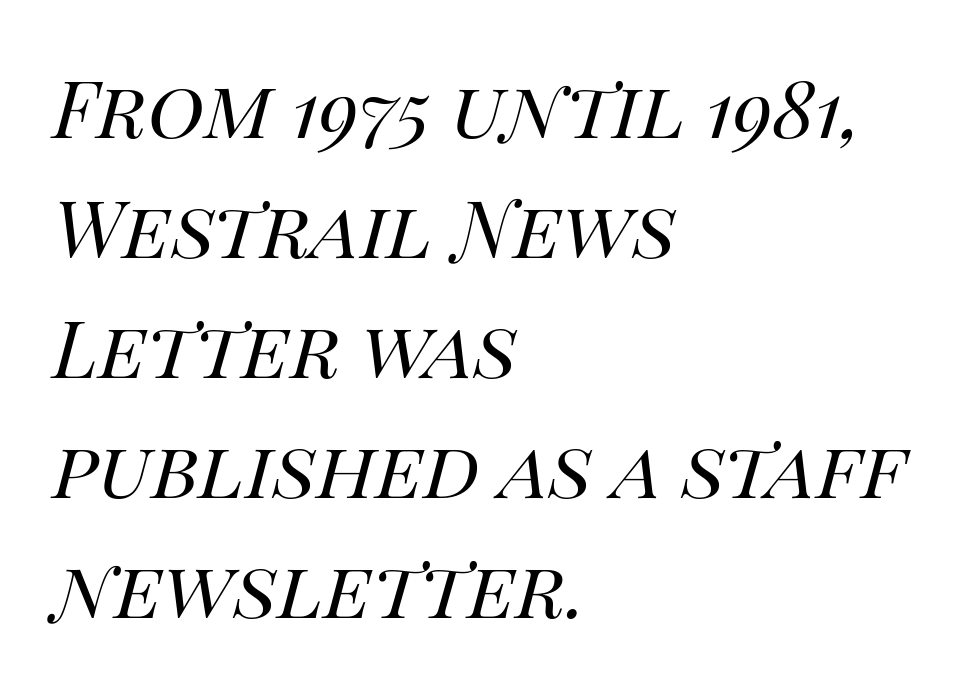
Q: Is the text bold? A: No.
Q: Is the text italic (slanted)? A: Yes, it leans right by about 14 degrees.
Q: Is the text underlined? A: No.
Q: How is the paragraph aligned? A: Left-aligned.
Q: Is the spacing between letters normal or unusually wide? A: Normal.
Q: Is the spacing between lines tight, normal or loose? A: Normal.
Q: Width (condensed, normal, or wide)? A: Normal.
Q: Stroke contrast? A: High.
Q: x-height? A: Large.
Q: Monospaced? A: No.
